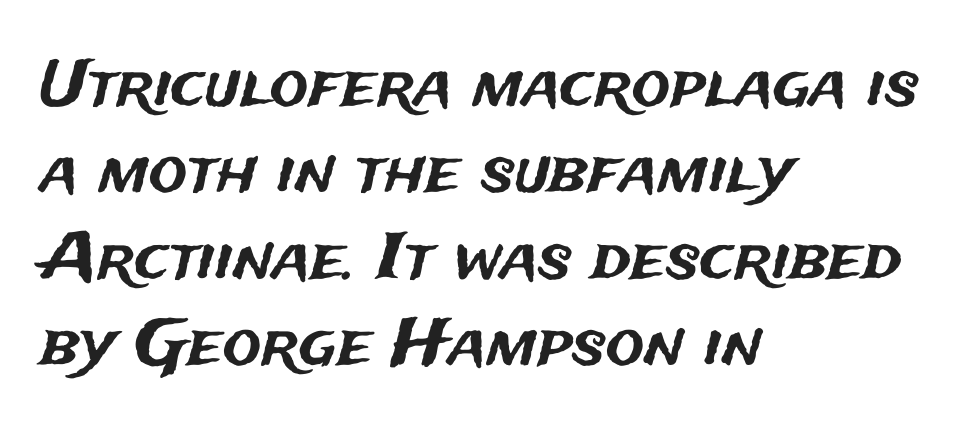
Q: Is the text italic (slanted)? A: Yes.
Q: Is the typeface a serif or a sans-serif typeface? A: Sans-serif.
Q: Is the text underlined? A: No.
Q: How is the paragraph aligned? A: Left-aligned.
Q: Is the spacing between letters normal or unusually wide? A: Normal.
Q: Is the spacing between lines tight, normal or loose? A: Normal.
Q: Width (condensed, normal, or wide)? A: Normal.
Q: Stroke contrast? A: Medium.
Q: x-height? A: Medium.
Q: Monospaced? A: No.
